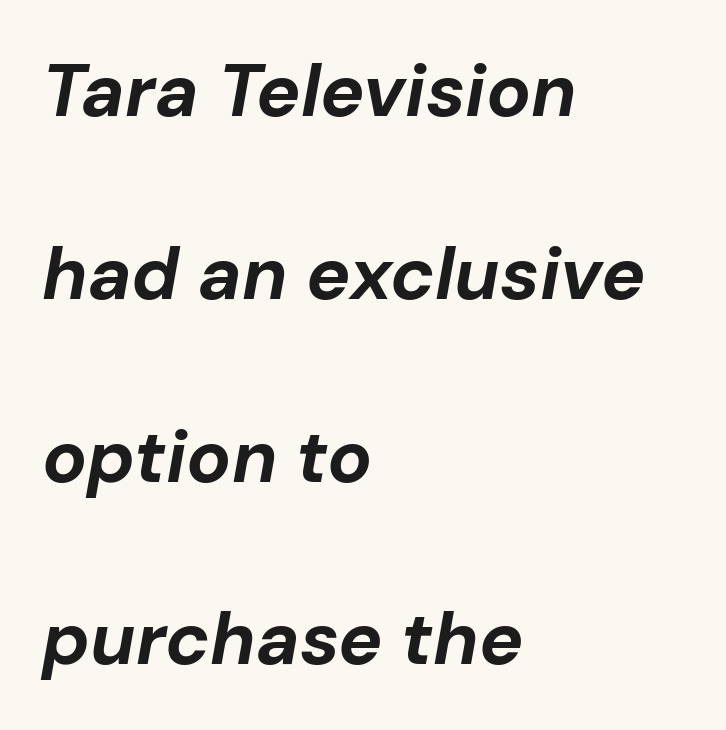
The image shows 74 px bold type, italic (leaning right); set left-aligned, loose line spacing (2.47x), normal letter spacing, not underlined; low stroke contrast and a medium x-height.
